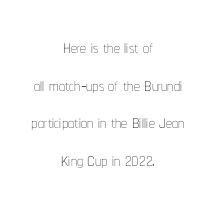
{"italic": "no", "bold": "no", "underline": "no", "align": "center", "line_spacing": "normal", "line_spacing_ratio": 1.57, "letter_spacing": "normal", "letter_spacing_em": 0.0, "glyph_px": 24}
